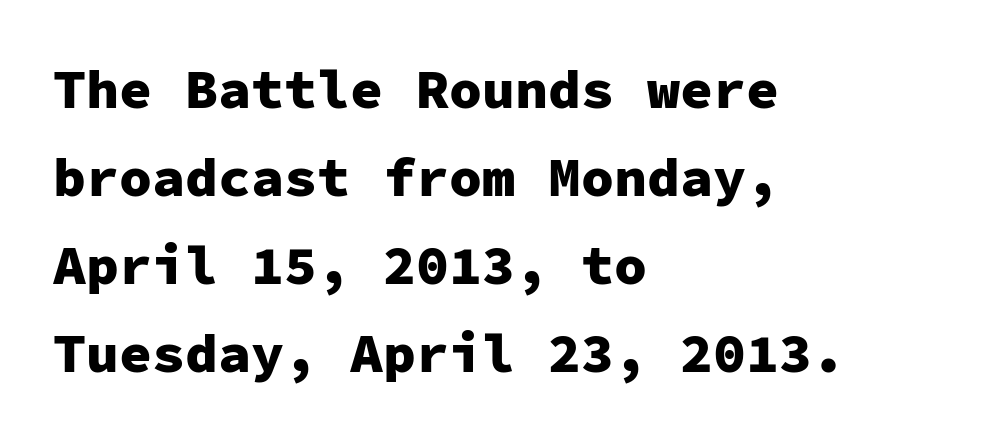
The image shows 55 px heavy sans-serif type, upright, monospaced; set left-aligned, normal line spacing (1.6x), normal letter spacing, not underlined; low stroke contrast and a medium x-height.
